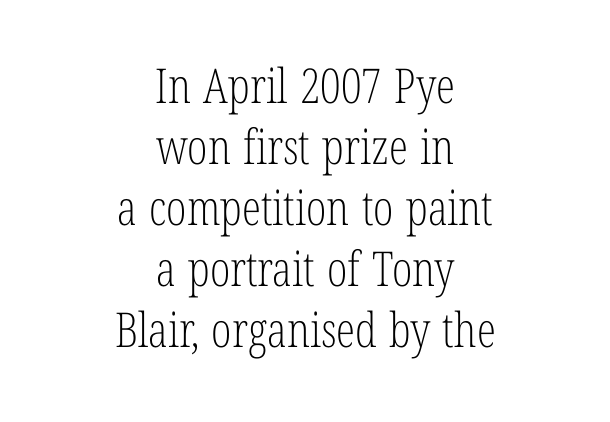
Q: Is the text bold? A: No.
Q: Is the text italic (slanted)? A: No, it is upright.
Q: Is the typeface a serif or a sans-serif typeface? A: Serif.
Q: Is the text underlined? A: No.
Q: How is the paragraph aligned? A: Centered.
Q: Is the spacing between letters normal or unusually wide? A: Normal.
Q: Is the spacing between lines tight, normal or loose? A: Normal.
Q: Width (condensed, normal, or wide)? A: Condensed.
Q: Stroke contrast? A: Low.
Q: x-height? A: Medium.
Q: Monospaced? A: No.
